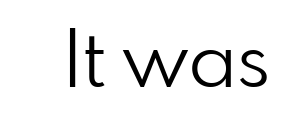
The image shows 79 px light sans-serif type, upright; set normal letter spacing, not underlined; low stroke contrast and a small x-height.
